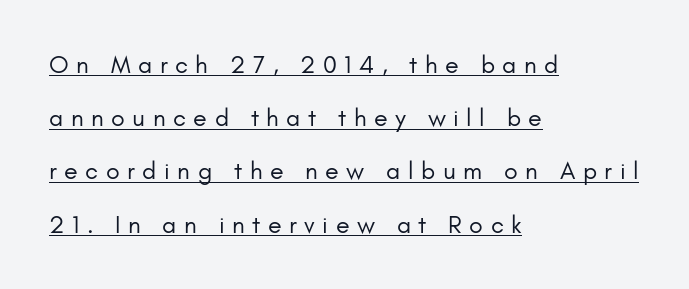
{"italic": "no", "bold": "no", "underline": "yes", "align": "left", "line_spacing": "loose", "line_spacing_ratio": 2.13, "letter_spacing": "wide", "letter_spacing_em": 0.3, "glyph_px": 25}
